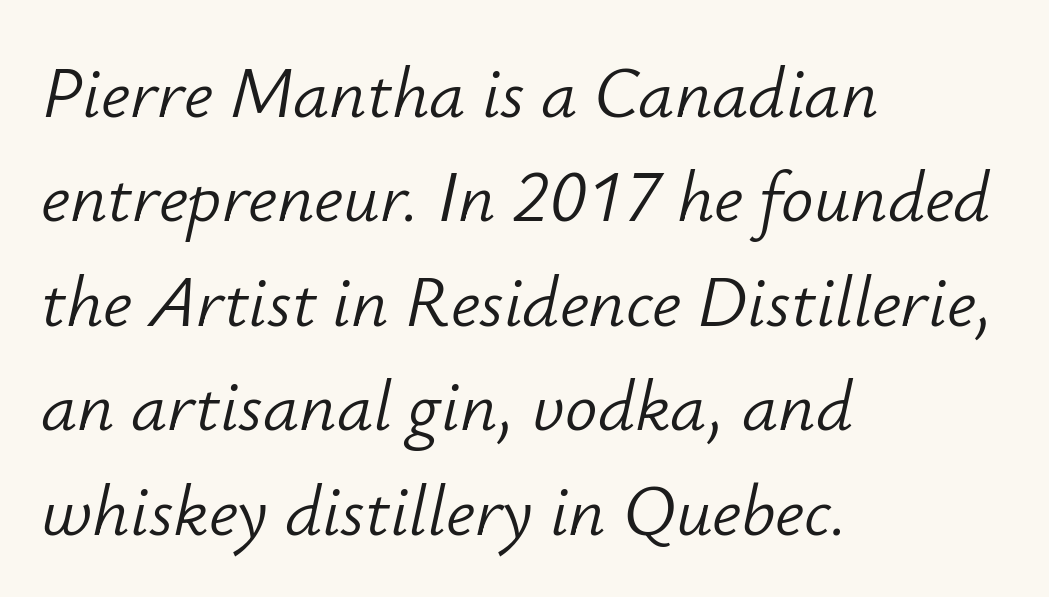
Q: Is the text bold? A: No.
Q: Is the text italic (slanted)? A: Yes, it leans right by about 12 degrees.
Q: Is the text underlined? A: No.
Q: How is the paragraph aligned? A: Left-aligned.
Q: Is the spacing between letters normal or unusually wide? A: Normal.
Q: Is the spacing between lines tight, normal or loose? A: Normal.
Q: Width (condensed, normal, or wide)? A: Normal.
Q: Stroke contrast? A: Low.
Q: x-height? A: Small.
Q: Monospaced? A: No.
